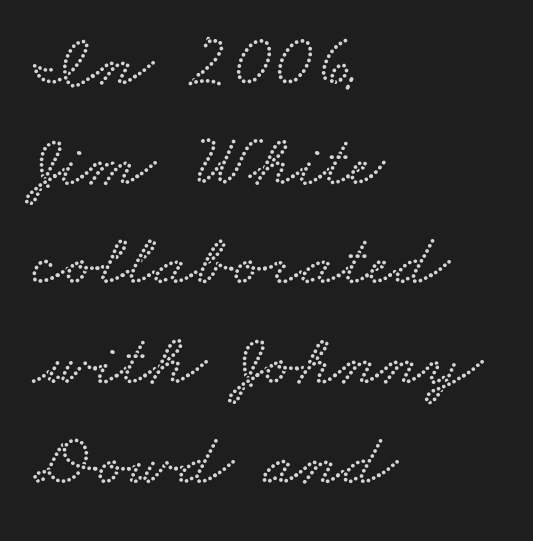
Q: Is the text underlined? A: No.
Q: How is the paragraph aligned? A: Left-aligned.
Q: Is the spacing between letters normal or unusually wide? A: Normal.
Q: Is the spacing between lines tight, normal or loose? A: Normal.
Q: Width (condensed, normal, or wide)? A: Wide.
Q: Stroke contrast? A: Low.
Q: x-height? A: Small.
Q: Monospaced? A: No.
